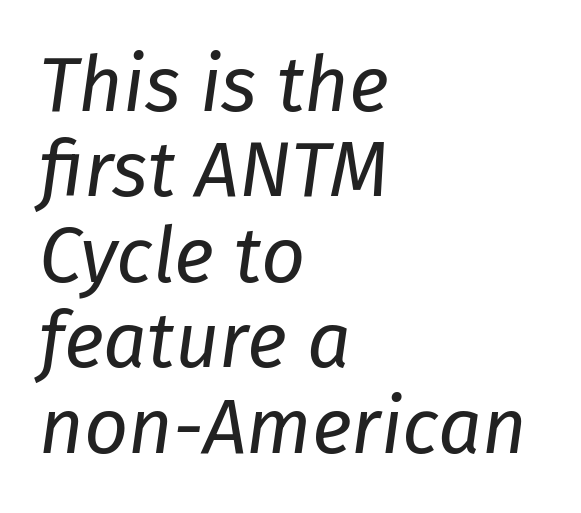
{"italic": "yes", "lean": "right", "slant_degrees": 8, "bold": "no", "weight": "regular", "width": "normal", "stroke_contrast": "low", "x_height": "medium", "monospaced": "no", "underline": "no", "align": "left", "line_spacing": "tight", "line_spacing_ratio": 1.11, "letter_spacing": "normal", "letter_spacing_em": 0.0, "glyph_px": 77}
